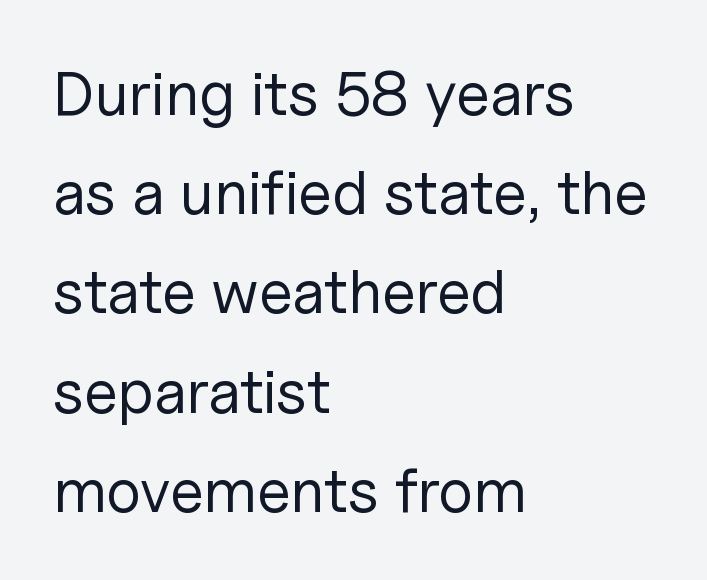
The image shows 62 px regular-weight sans-serif type, upright; set left-aligned, normal line spacing (1.6x), normal letter spacing, not underlined; low stroke contrast and a medium x-height.
